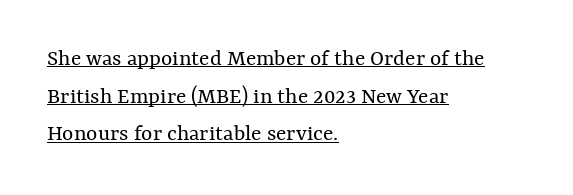
Q: Is the text bold? A: No.
Q: Is the text italic (slanted)? A: No, it is upright.
Q: Is the text underlined? A: Yes.
Q: How is the paragraph aligned? A: Left-aligned.
Q: Is the spacing between letters normal or unusually wide? A: Normal.
Q: Is the spacing between lines tight, normal or loose? A: Normal.
